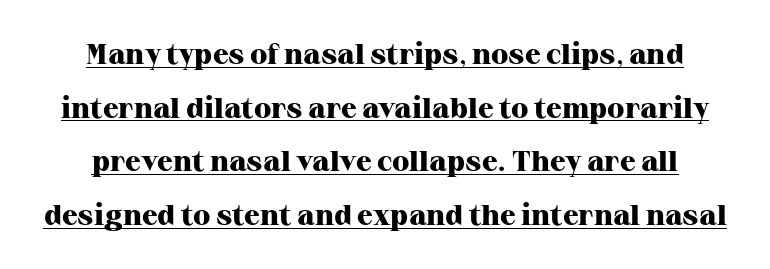
Set as a true bold cut, around the 700 mark. A typesetter would label this face a serif. Posture: vertical. Is this a fixed-width face? No — the glyphs have proportional, varying widths.
